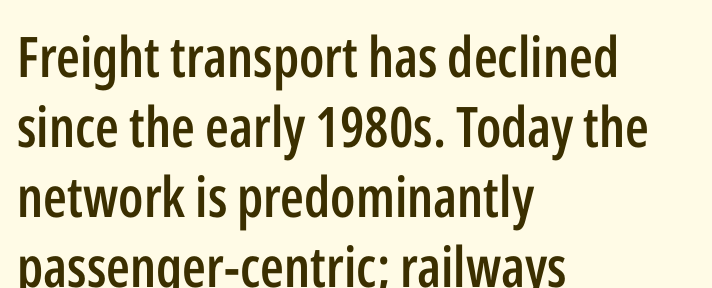
Note: no serifs on the glyphs. The passage shown is typed in a proportional face where columns would drift. How are the letters spaced? Ordinarily, with no added tracking. The paragraph shown leans on its left margin. The line-height multiplier appears to be the usual default.
